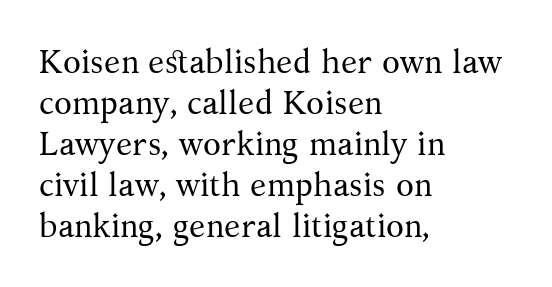
Stroke terminals: seriffed. Standard letterfit; no display-style spreading of the glyphs. You could not count columns in this text — the font is proportionally spaced. Posture: upright roman.
